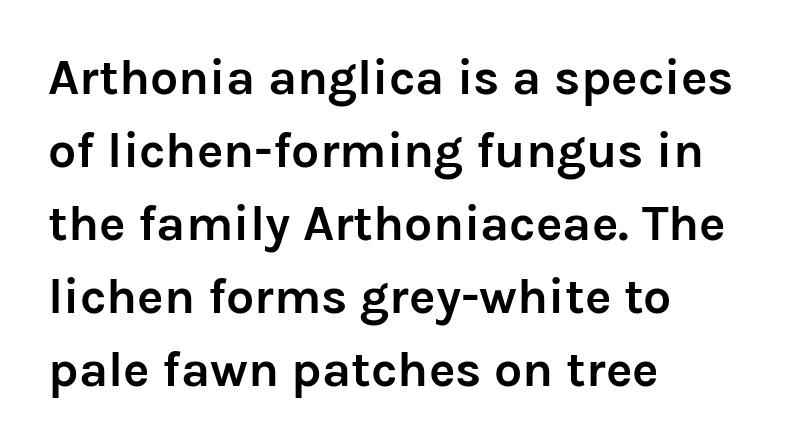
Q: Is the text bold? A: Yes.
Q: Is the text italic (slanted)? A: No, it is upright.
Q: Is the typeface a serif or a sans-serif typeface? A: Sans-serif.
Q: Is the text underlined? A: No.
Q: How is the paragraph aligned? A: Left-aligned.
Q: Is the spacing between letters normal or unusually wide? A: Normal.
Q: Is the spacing between lines tight, normal or loose? A: Normal.
Q: Width (condensed, normal, or wide)? A: Normal.
Q: Stroke contrast? A: Low.
Q: x-height? A: Medium.
Q: Monospaced? A: No.
